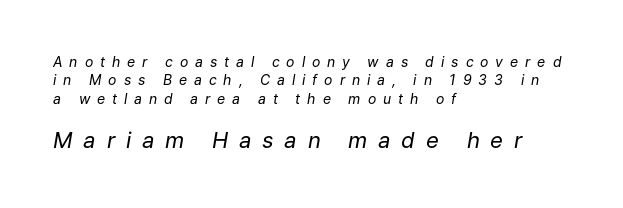
Q: Is the text bold? A: No.
Q: Is the text italic (slanted)? A: Yes, it leans right by about 9 degrees.
Q: Is the text underlined? A: No.
Q: How is the paragraph aligned? A: Left-aligned.
Q: Is the spacing between letters normal or unusually wide? A: Unusually wide.
Q: Is the spacing between lines tight, normal or loose? A: Normal.
Q: Which block of text is set in a larger size, the first (top) or the second (bottom)? A: The second (bottom) one.
